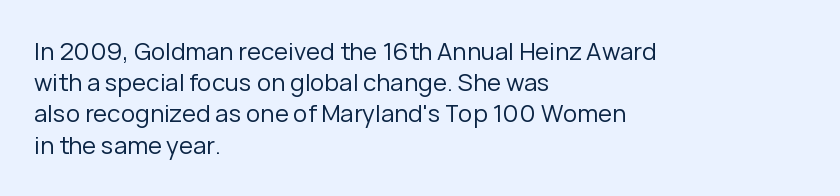
The ragged edge is on the right, which tells us the setting is flush left. The passage shown is not underscored anywhere. These lines were composed using upright roman letters. This sample uses plain, unmodified letter spacing. Reading down the column, the eye jumps a familiar distance to each next line.
